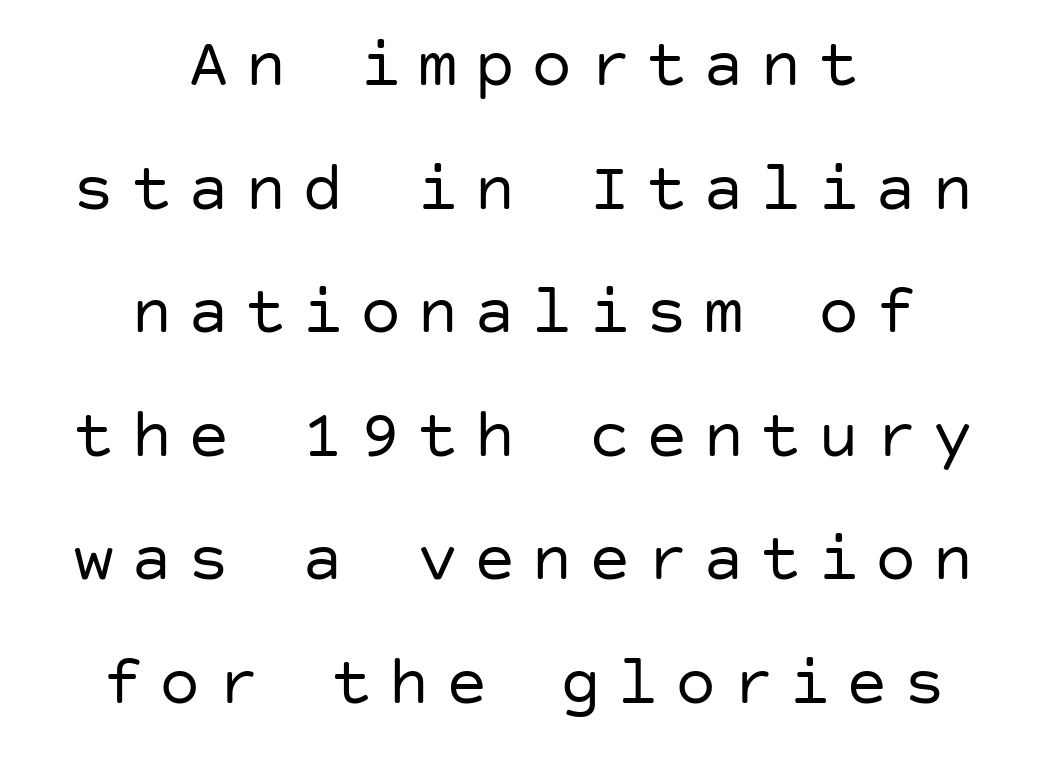
The image shows 69 px regular-weight sans-serif type, upright; set centered, line spacing 1.79x, unusually wide letter spacing (+0.23 em), not underlined; low stroke contrast and a large x-height.
